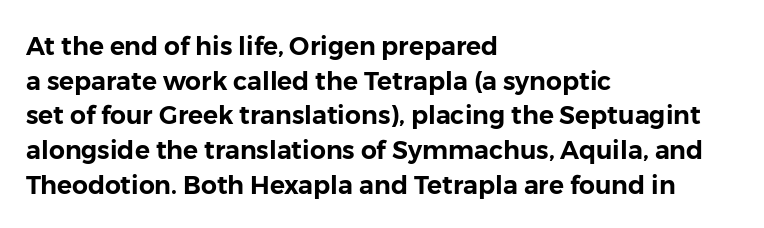
{"italic": "no", "underline": "no", "align": "left", "line_spacing": "normal", "line_spacing_ratio": 1.39, "letter_spacing": "normal", "letter_spacing_em": 0.0, "glyph_px": 25}
